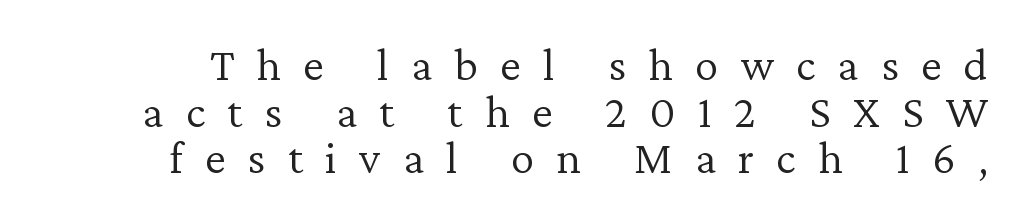
{"serif": "yes", "italic": "no", "bold": "no", "weight": "light", "width": "normal", "stroke_contrast": "low", "x_height": "medium", "monospaced": "no", "underline": "no", "line_spacing": "tight", "line_spacing_ratio": 0.99, "letter_spacing": "wide", "letter_spacing_em": 0.47, "glyph_px": 47}
